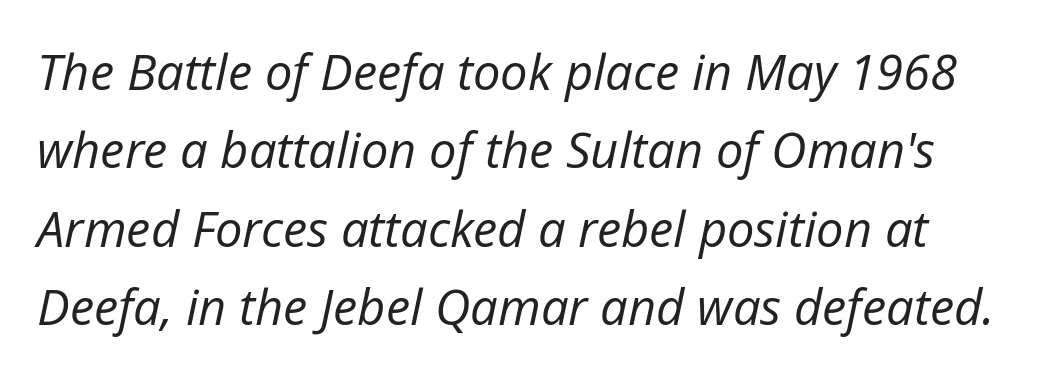
The image shows 49 px regular-weight type, italic (leaning right); set normal line spacing (1.6x), normal letter spacing, not underlined; low stroke contrast and a medium x-height.
